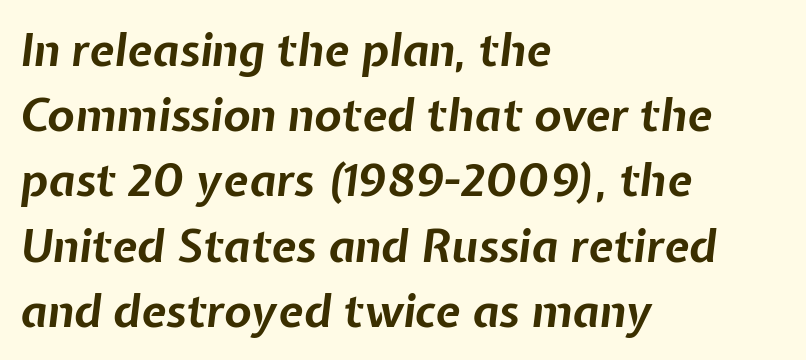
The image shows 45 px bold type, italic (leaning right); set left-aligned, normal line spacing (1.45x), normal letter spacing, not underlined; low stroke contrast and a medium x-height.
